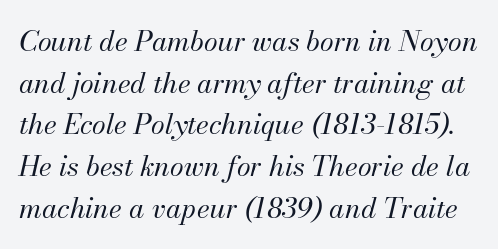
Q: Is the text bold? A: No.
Q: Is the text italic (slanted)? A: Yes, it leans right by about 13 degrees.
Q: Is the text underlined? A: No.
Q: Is the spacing between letters normal or unusually wide? A: Normal.
Q: Is the spacing between lines tight, normal or loose? A: Normal.
Q: Width (condensed, normal, or wide)? A: Normal.
Q: Stroke contrast? A: Medium.
Q: x-height? A: Small.
Q: Monospaced? A: No.
